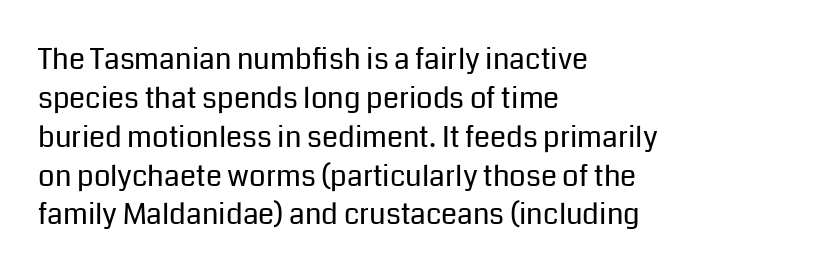
{"serif": "no", "italic": "no", "bold": "no", "weight": "regular", "width": "normal", "stroke_contrast": "low", "x_height": "medium", "monospaced": "no", "underline": "no", "align": "left", "line_spacing": "normal", "line_spacing_ratio": 1.34, "letter_spacing": "normal", "letter_spacing_em": 0.0, "glyph_px": 29}
